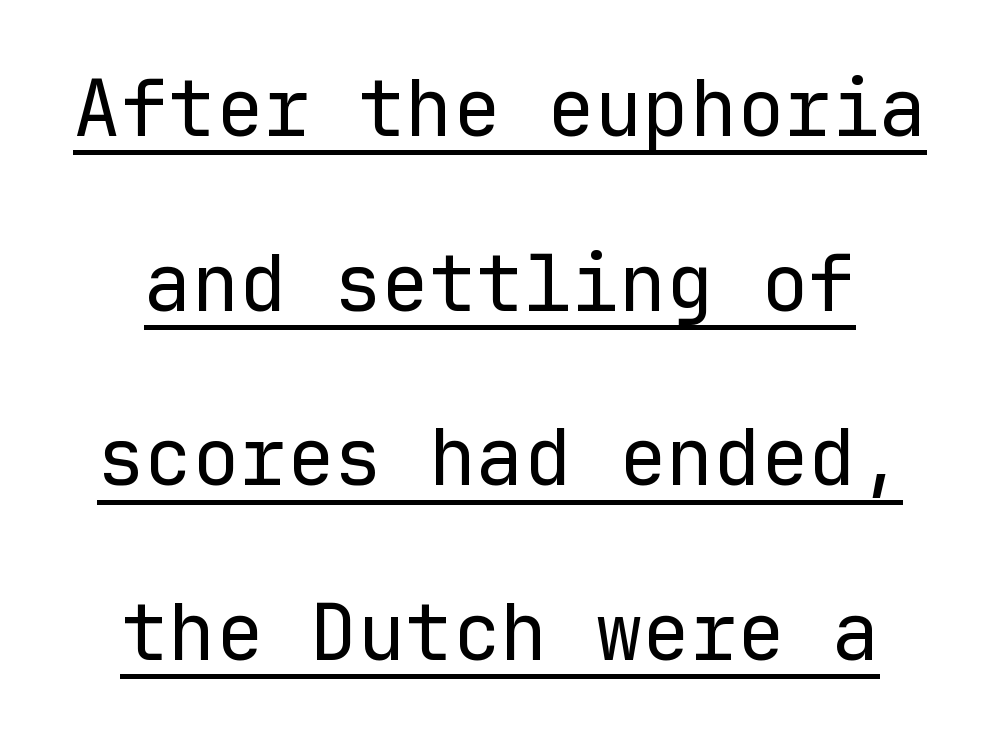
The image shows 79 px regular-weight sans-serif type, upright, monospaced; set loose line spacing (2.21x), normal letter spacing, underlined; low stroke contrast and a medium x-height.
